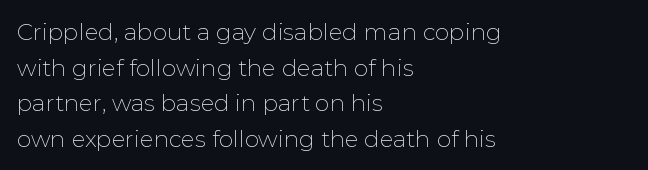
Q: Is the text bold? A: No.
Q: Is the text italic (slanted)? A: No, it is upright.
Q: Is the text underlined? A: No.
Q: How is the paragraph aligned? A: Left-aligned.
Q: Is the spacing between letters normal or unusually wide? A: Normal.
Q: Is the spacing between lines tight, normal or loose? A: Normal.
